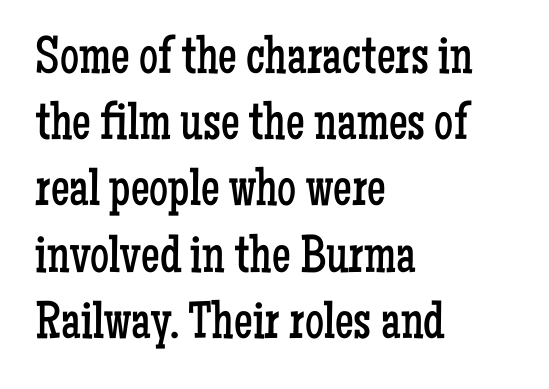
Q: Is the text bold? A: No.
Q: Is the text italic (slanted)? A: No, it is upright.
Q: Is the typeface a serif or a sans-serif typeface? A: Serif.
Q: Is the text underlined? A: No.
Q: How is the paragraph aligned? A: Left-aligned.
Q: Is the spacing between letters normal or unusually wide? A: Normal.
Q: Is the spacing between lines tight, normal or loose? A: Normal.
Q: Width (condensed, normal, or wide)? A: Condensed.
Q: Stroke contrast? A: Low.
Q: x-height? A: Medium.
Q: Monospaced? A: No.
